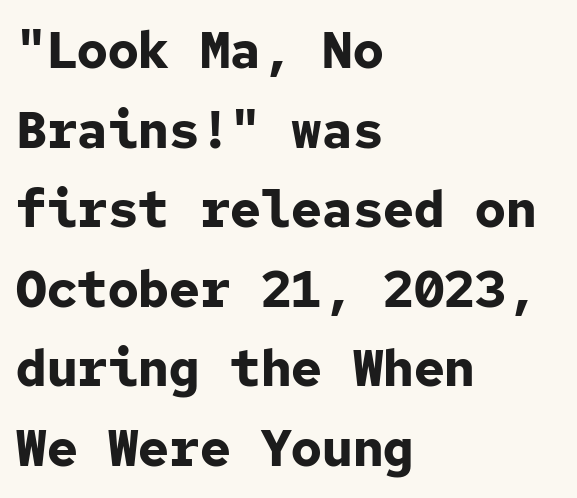
The image shows 51 px bold sans-serif type, upright, monospaced; set left-aligned, normal line spacing (1.56x), normal letter spacing, not underlined; low stroke contrast and a medium x-height.
